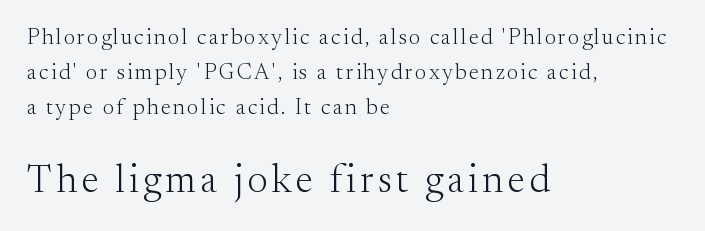
The face used here appears at its bigger size in the lower chunk. Every row of glyphs begins at an identical x-position on the left. Summary of vertical rhythm: regular, with standard interline spacing. The typeface chosen for these lines features serifs.
